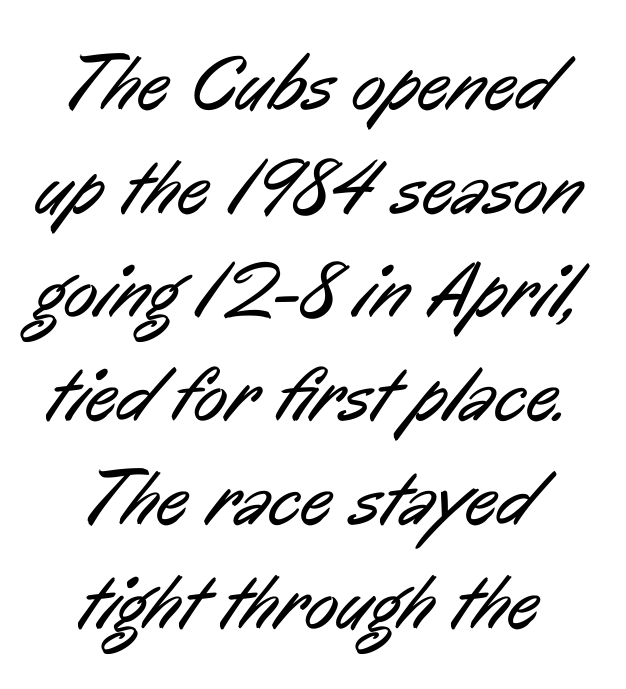
The zone under the glyphs is completely vacant. Regarding serifs, this sample does without them. Think standard paragraph weight, or any step lighter than that. The tracking reads as untouched default to a designer's eye. These lines are centered, leaving both edges ragged. One glance says typical: line gaps are just what's usual.
